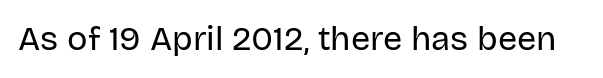
Nobody drew a line under any word here. The font sits on the lighter half of the weight spectrum, regular included. This sample uses a sans-serif face. A typesetter would mark this as roman, not italic. Letter spacing: default. Here the designer chose a conventional face with non-uniform glyph widths.
